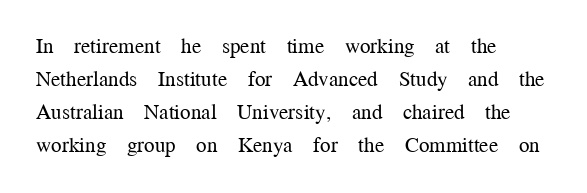
No italicization has been applied; the sample stays upright. This rendering features lettering with no underline. Summary of weight: not heavy and not bold. The typesetter chose a ragged-right arrangement here. The vertical gap from one line to the next is medium.
